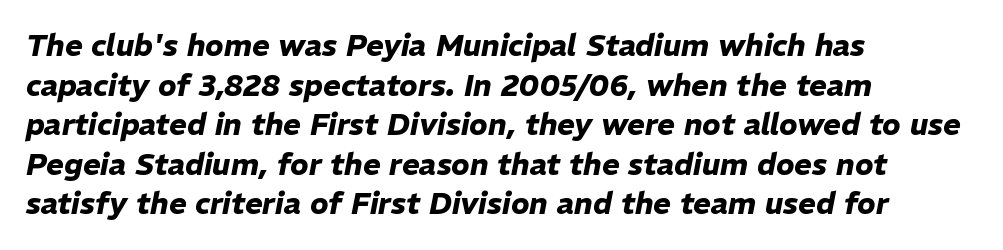
Q: Is the text bold? A: Yes.
Q: Is the text italic (slanted)? A: Yes, it leans right by about 11 degrees.
Q: Is the text underlined? A: No.
Q: How is the paragraph aligned? A: Left-aligned.
Q: Is the spacing between letters normal or unusually wide? A: Normal.
Q: Is the spacing between lines tight, normal or loose? A: Normal.
Q: Width (condensed, normal, or wide)? A: Normal.
Q: Stroke contrast? A: Low.
Q: x-height? A: Medium.
Q: Monospaced? A: No.
